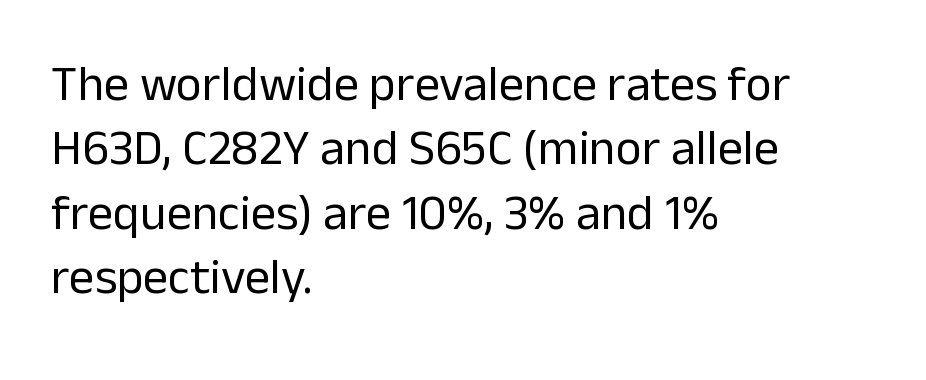
{"serif": "no", "italic": "no", "bold": "no", "weight": "regular", "width": "normal", "stroke_contrast": "low", "x_height": "medium", "monospaced": "no", "underline": "no", "align": "left", "line_spacing": "normal", "line_spacing_ratio": 1.29, "letter_spacing": "normal", "letter_spacing_em": 0.0, "glyph_px": 50}
